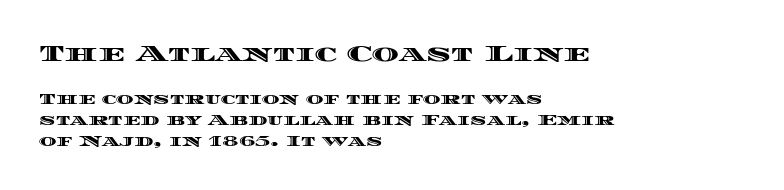
The image shows 23 px text type, upright; set left-aligned, normal line spacing (1.4x), normal letter spacing, not underlined; the first (top) block is 1.53x larger.
